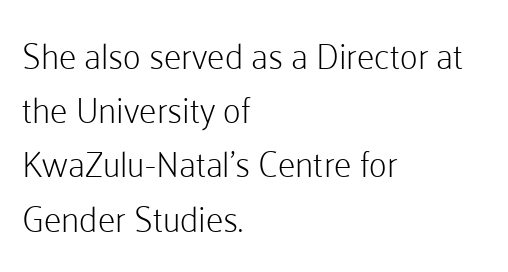
{"serif": "no", "italic": "no", "bold": "no", "weight": "light", "width": "normal", "stroke_contrast": "low", "x_height": "medium", "monospaced": "no", "underline": "no", "align": "left", "line_spacing": "normal", "line_spacing_ratio": 1.55, "letter_spacing": "normal", "letter_spacing_em": 0.0, "glyph_px": 35}
